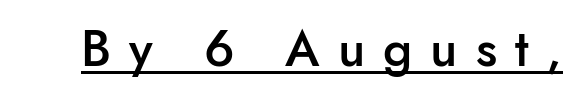
{"serif": "no", "italic": "no", "bold": "semi", "weight": "semibold", "width": "normal", "stroke_contrast": "low", "x_height": "small", "monospaced": "no", "underline": "yes", "letter_spacing": "wide", "letter_spacing_em": 0.36, "glyph_px": 50}
